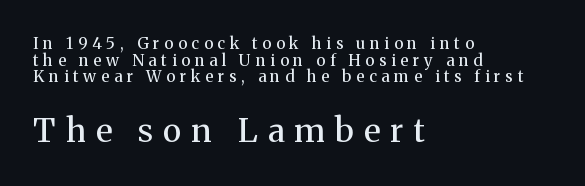
Q: Is the text bold? A: No.
Q: Is the text italic (slanted)? A: No, it is upright.
Q: Is the typeface a serif or a sans-serif typeface? A: Serif.
Q: Is the text underlined? A: No.
Q: How is the paragraph aligned? A: Left-aligned.
Q: Is the spacing between letters normal or unusually wide? A: Unusually wide.
Q: Is the spacing between lines tight, normal or loose? A: Tight.
Q: Which block of text is set in a larger size, the first (top) or the second (bottom)? A: The second (bottom) one.
Q: Width (condensed, normal, or wide)? A: Normal.
Q: Stroke contrast? A: Medium.
Q: x-height? A: Medium.
Q: Monospaced? A: No.
